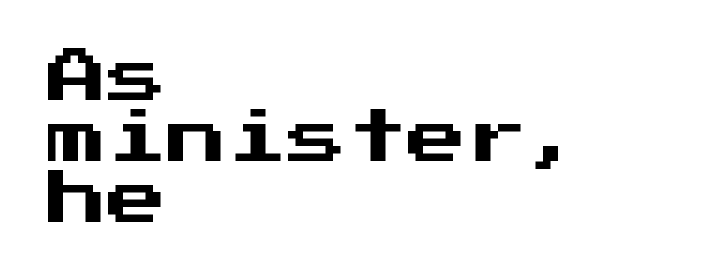
The image shows 60 px sans-serif type, upright; set left-aligned, tight line spacing (1.02x), normal letter spacing, not underlined; medium stroke contrast and a medium x-height.
